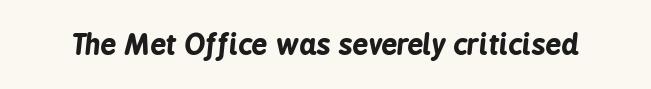
Q: Is the text bold? A: Yes.
Q: Is the text italic (slanted)? A: Yes, it leans right by about 6 degrees.
Q: Is the text underlined? A: No.
Q: Is the spacing between letters normal or unusually wide? A: Normal.
Q: Width (condensed, normal, or wide)? A: Condensed.
Q: Stroke contrast? A: Low.
Q: x-height? A: Medium.
Q: Monospaced? A: No.
